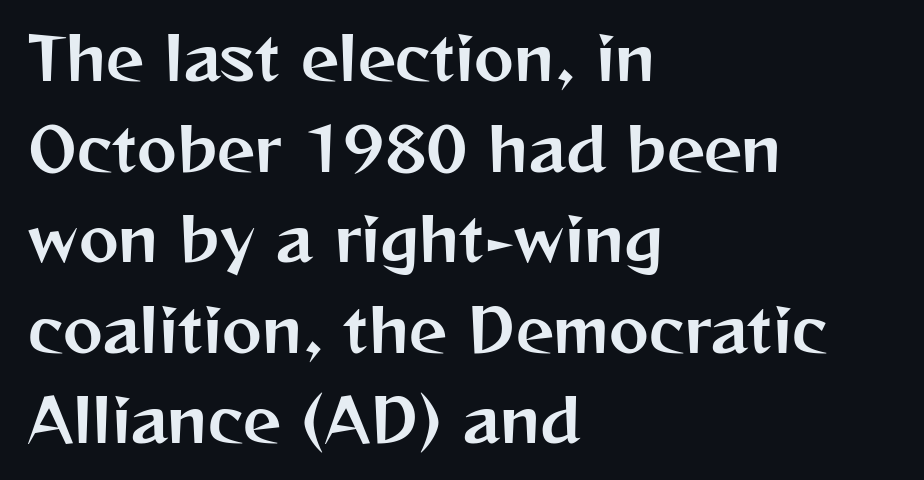
{"serif": "no", "italic": "no", "width": "normal", "stroke_contrast": "medium", "x_height": "medium", "monospaced": "no", "underline": "no", "align": "left", "line_spacing": "normal", "line_spacing_ratio": 1.51, "letter_spacing": "normal", "letter_spacing_em": 0.0, "glyph_px": 60}
